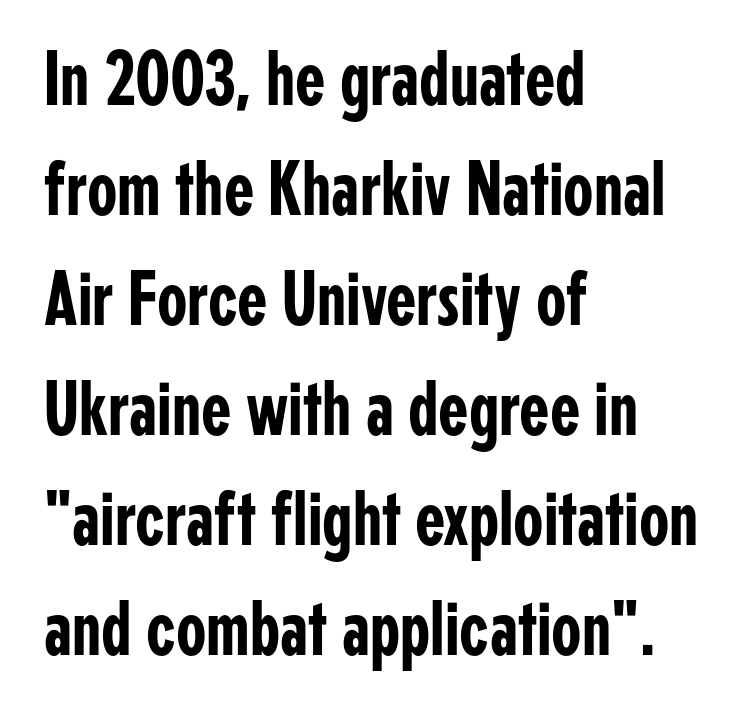
{"serif": "no", "italic": "no", "width": "condensed", "stroke_contrast": "low", "x_height": "medium", "monospaced": "no", "underline": "no", "align": "left", "line_spacing": "normal", "line_spacing_ratio": 1.41, "letter_spacing": "normal", "letter_spacing_em": 0.0, "glyph_px": 78}
